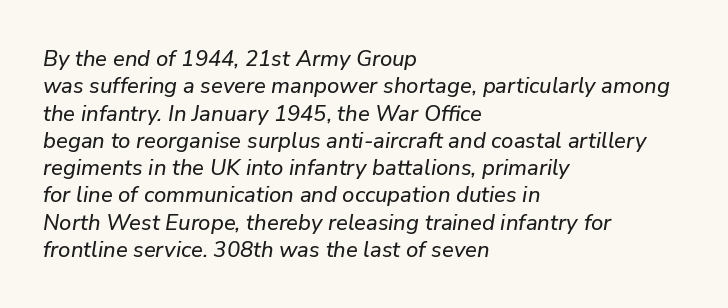
Q: Is the text italic (slanted)? A: Yes, it leans right by about 9 degrees.
Q: Is the text underlined? A: No.
Q: How is the paragraph aligned? A: Left-aligned.
Q: Is the spacing between letters normal or unusually wide? A: Normal.
